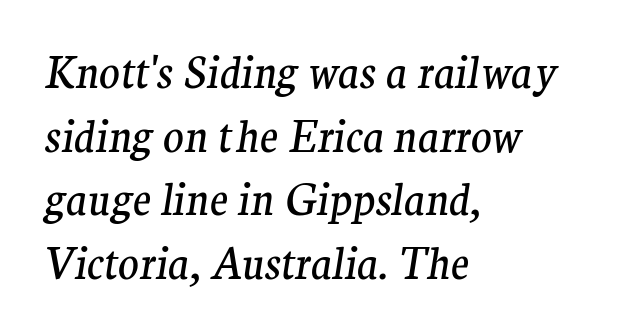
The image shows 43 px regular-weight serif type, italic (leaning right); set left-aligned, normal line spacing (1.48x), normal letter spacing, not underlined; medium stroke contrast and a medium x-height.
